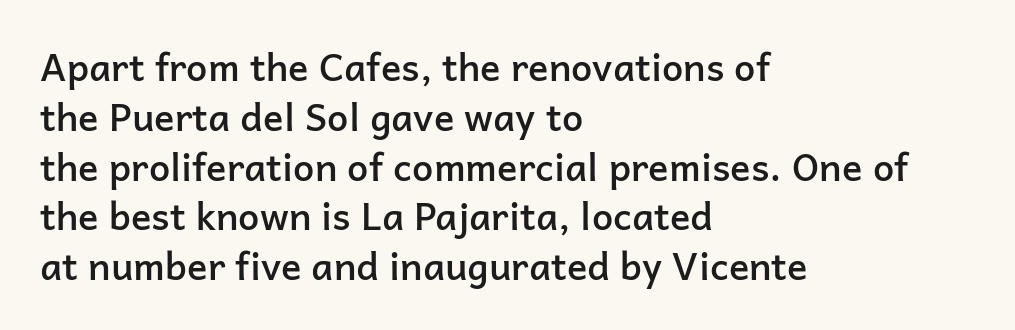
{"serif": "no", "italic": "no", "bold": "semi", "weight": "semibold", "width": "normal", "stroke_contrast": "low", "x_height": "medium", "monospaced": "no", "underline": "no", "align": "left", "line_spacing": "normal", "line_spacing_ratio": 1.31, "letter_spacing": "normal", "letter_spacing_em": 0.0, "glyph_px": 38}
